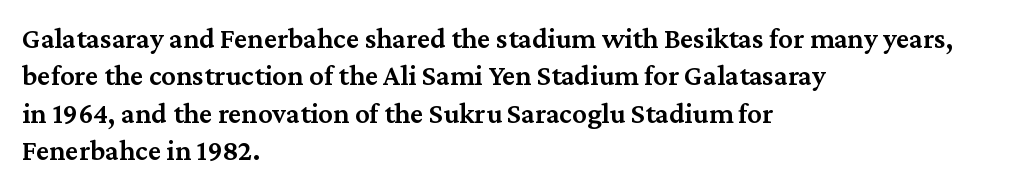
Glance below the letters and you will spot only blank space. Regarding serifs, this sample has them. The lines sit at an ordinary, default distance from one another. The letters stand straight up with perfectly vertical stems. Bold? Not quite — semibold, heavier than regular but stopping short. Looks like regular typesetting: each glyph gets only the width it needs.
